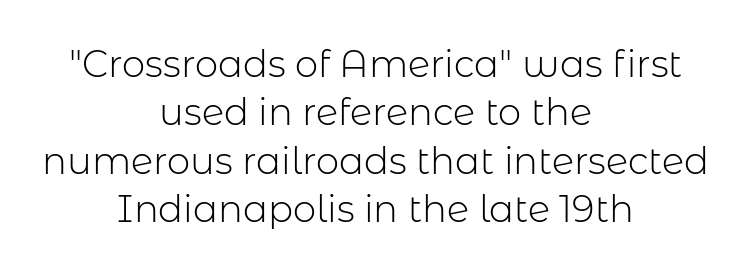
{"serif": "no", "italic": "no", "bold": "no", "weight": "light", "width": "normal", "stroke_contrast": "low", "x_height": "medium", "monospaced": "no", "underline": "no", "align": "center", "line_spacing": "normal", "line_spacing_ratio": 1.31, "letter_spacing": "normal", "letter_spacing_em": 0.0, "glyph_px": 37}
